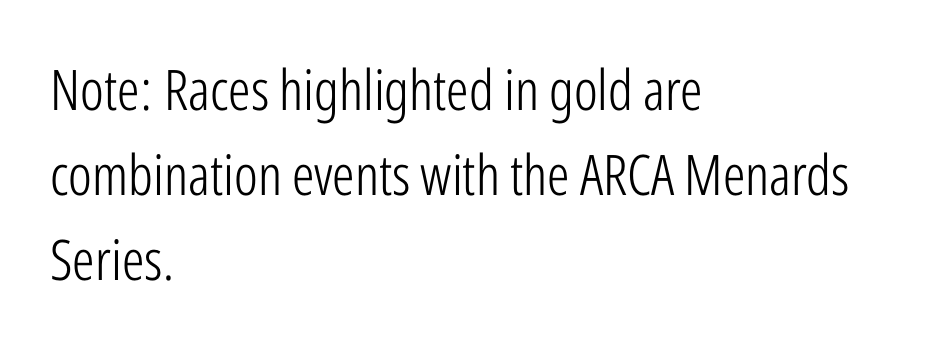
Q: Is the text bold? A: No.
Q: Is the text italic (slanted)? A: No, it is upright.
Q: Is the typeface a serif or a sans-serif typeface? A: Sans-serif.
Q: Is the text underlined? A: No.
Q: How is the paragraph aligned? A: Left-aligned.
Q: Is the spacing between letters normal or unusually wide? A: Normal.
Q: Is the spacing between lines tight, normal or loose? A: Normal.
Q: Width (condensed, normal, or wide)? A: Condensed.
Q: Stroke contrast? A: Low.
Q: x-height? A: Medium.
Q: Monospaced? A: No.
